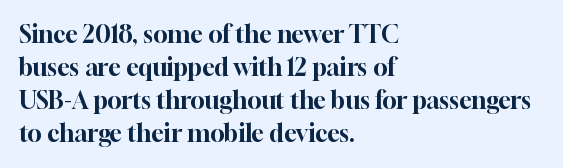
{"italic": "no", "underline": "no", "align": "left", "line_spacing": "normal", "line_spacing_ratio": 1.38, "letter_spacing": "normal", "letter_spacing_em": 0.0, "glyph_px": 24}
